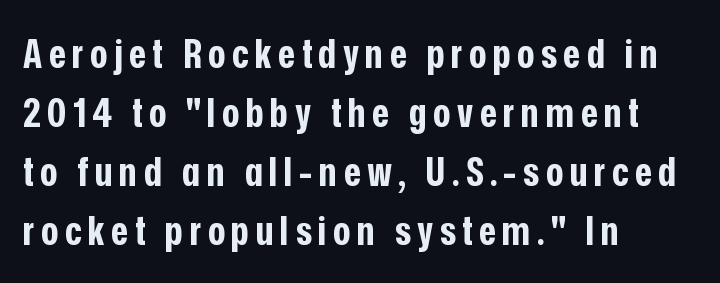
The image shows 41 px bold, condensed sans-serif type, upright; set left-aligned, normal line spacing (1.44x), not underlined; low stroke contrast and a medium x-height.
